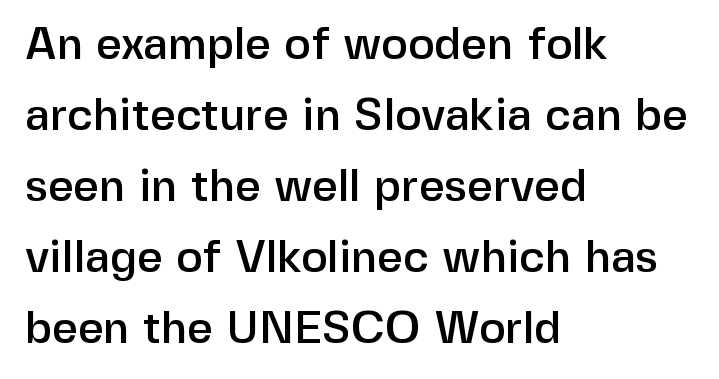
The rendering uses natural spacing where letterforms have individual widths. These lines keep a tight, regular rhythm from letter to letter. The designer left line spacing at the default. Italic: no, the glyphs are upright roman.
